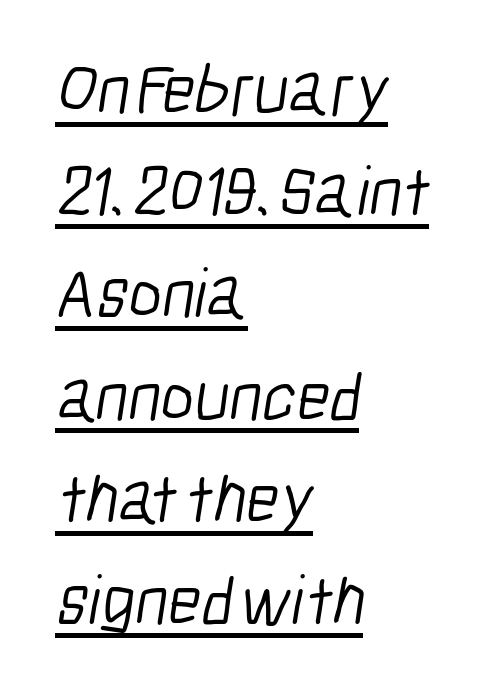
Q: Is the text bold? A: No.
Q: Is the typeface a serif or a sans-serif typeface? A: Sans-serif.
Q: Is the text underlined? A: Yes.
Q: How is the paragraph aligned? A: Left-aligned.
Q: Is the spacing between letters normal or unusually wide? A: Normal.
Q: Is the spacing between lines tight, normal or loose? A: Normal.
Q: Width (condensed, normal, or wide)? A: Condensed.
Q: Stroke contrast? A: Low.
Q: x-height? A: Medium.
Q: Monospaced? A: No.
